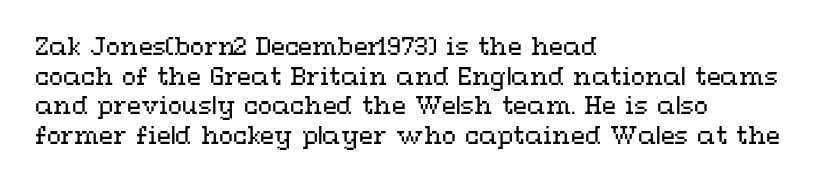
{"italic": "no", "bold": "no", "underline": "no", "align": "left", "line_spacing": "normal", "line_spacing_ratio": 1.29, "letter_spacing": "normal", "letter_spacing_em": 0.0, "glyph_px": 23}
